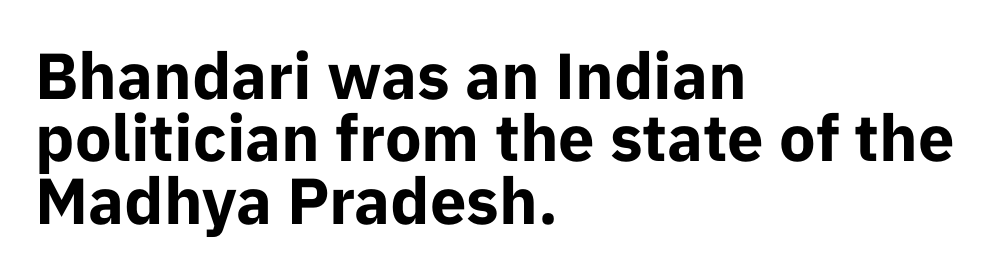
{"serif": "no", "italic": "no", "bold": "yes", "weight": "bold", "width": "normal", "stroke_contrast": "low", "x_height": "medium", "monospaced": "no", "underline": "no", "align": "left", "line_spacing": "tight", "line_spacing_ratio": 0.96, "letter_spacing": "normal", "letter_spacing_em": 0.0, "glyph_px": 65}
